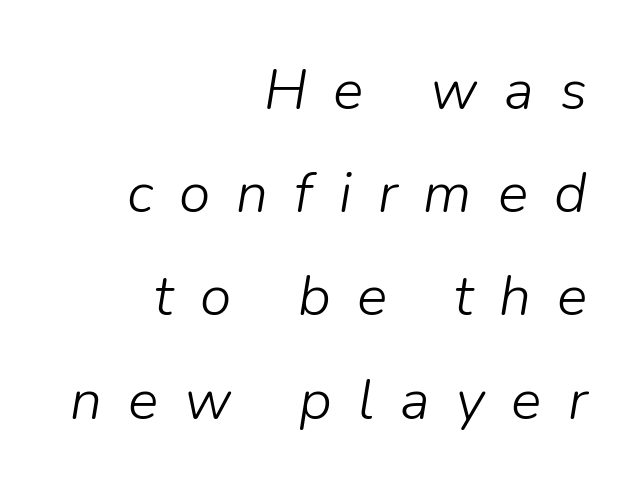
Q: Is the text bold? A: No.
Q: Is the text italic (slanted)? A: Yes, it leans right by about 9 degrees.
Q: Is the text underlined? A: No.
Q: How is the paragraph aligned? A: Right-aligned.
Q: Is the spacing between letters normal or unusually wide? A: Unusually wide.
Q: Width (condensed, normal, or wide)? A: Normal.
Q: Stroke contrast? A: Low.
Q: x-height? A: Medium.
Q: Monospaced? A: No.
